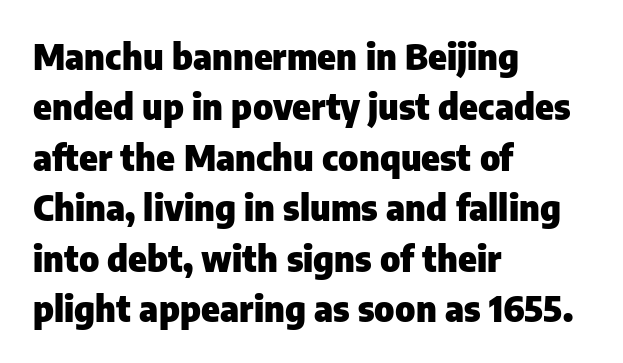
Anything drawn beneath the words? Only blank space. Nope, no serifs anywhere on these letters. This block has exactly the height ordinary leading produces. Each word holds together tightly as a unit, with standard inter-letter gaps. Unlike italic type, these characters show no tilt at all.
